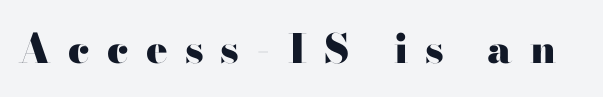
{"serif": "yes", "italic": "no", "bold": "yes", "weight": "heavy", "width": "wide", "stroke_contrast": "high", "x_height": "small", "monospaced": "no", "underline": "no", "letter_spacing": "wide", "letter_spacing_em": 0.43, "glyph_px": 40}
